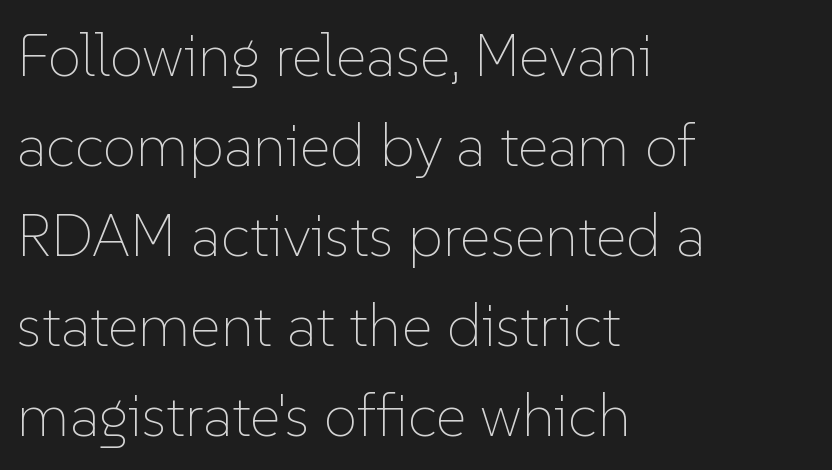
{"italic": "no", "bold": "no", "weight": "thin", "width": "normal", "stroke_contrast": "low", "x_height": "medium", "monospaced": "no", "underline": "no", "align": "left", "line_spacing": "normal", "line_spacing_ratio": 1.5, "letter_spacing": "normal", "letter_spacing_em": 0.0, "glyph_px": 60}
